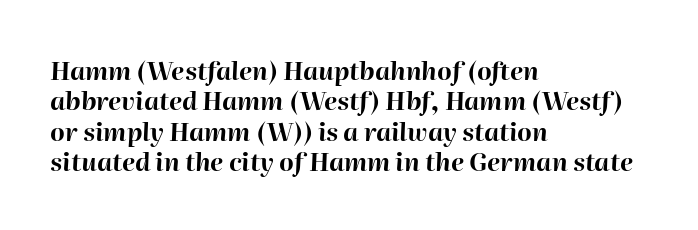
The rendering uses a bold face; every stroke is thick and dark. The passage shown leans; its letterforms are oblique. Glyph-to-glyph distance matches everyday printed text. Notice how the passage keeps a crisp vertical edge on the left only. Glance below the letters and you will spot only blank space.
